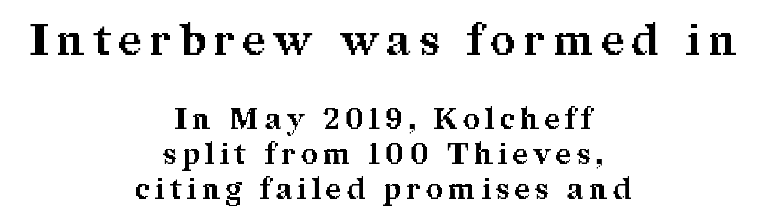
The image shows 43 px bold serif type, upright; set centered, line spacing 1.2x, unusually wide letter spacing (+0.2 em), not underlined; the first (top) block is 1.48x larger; medium stroke contrast and a medium x-height.
